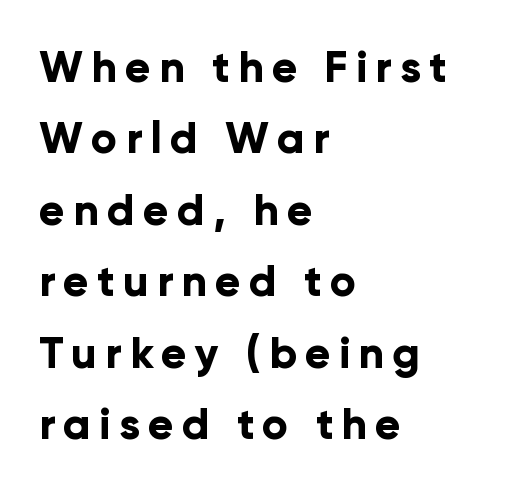
Visually the block forms a straight wall on the left and a jagged coastline on the right. Think of a printed novel: that variable character pitch is what you see here. Summary of vertical rhythm: regular, with standard interline spacing. Is there any slant? The stems are plumb. Bold? Absolutely — the strokes are thick and heavy. The specimen omits any rule beneath the text block's lines.
